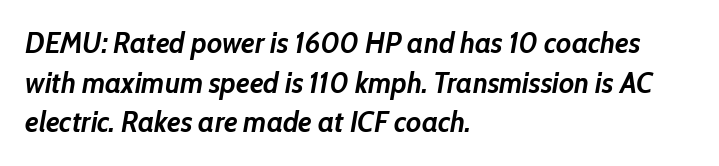
The image shows 29 px semibold type, italic (leaning right); set left-aligned, normal line spacing (1.37x), normal letter spacing, not underlined; low stroke contrast and a medium x-height.
